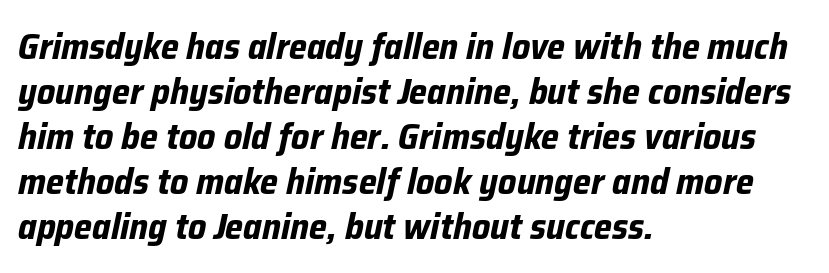
{"italic": "yes", "lean": "right", "slant_degrees": 12, "bold": "yes", "weight": "bold", "width": "normal", "stroke_contrast": "low", "x_height": "medium", "monospaced": "no", "underline": "no", "align": "left", "line_spacing": "normal", "line_spacing_ratio": 1.25, "letter_spacing": "normal", "letter_spacing_em": 0.0, "glyph_px": 36}
